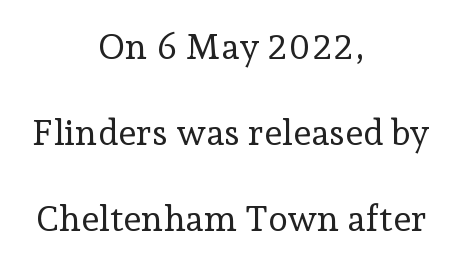
The rendering uses a large line-height, opening up the rows. Bold? No — there's no thickening of the strokes. Quick note: not italic, upright. Decoration check: the copy has no underline. Where is the straight margin? There isn't one; the lines are centered. Is this a fixed-width face? No — the glyphs have proportional, varying widths.
